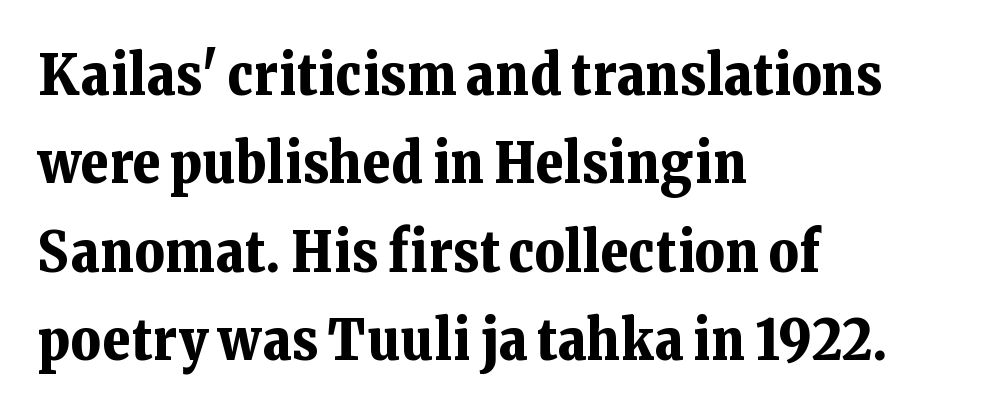
Q: Is the text bold? A: Yes.
Q: Is the text italic (slanted)? A: No, it is upright.
Q: Is the typeface a serif or a sans-serif typeface? A: Serif.
Q: Is the text underlined? A: No.
Q: How is the paragraph aligned? A: Left-aligned.
Q: Is the spacing between letters normal or unusually wide? A: Normal.
Q: Is the spacing between lines tight, normal or loose? A: Normal.
Q: Width (condensed, normal, or wide)? A: Normal.
Q: Stroke contrast? A: Low.
Q: x-height? A: Medium.
Q: Monospaced? A: No.
